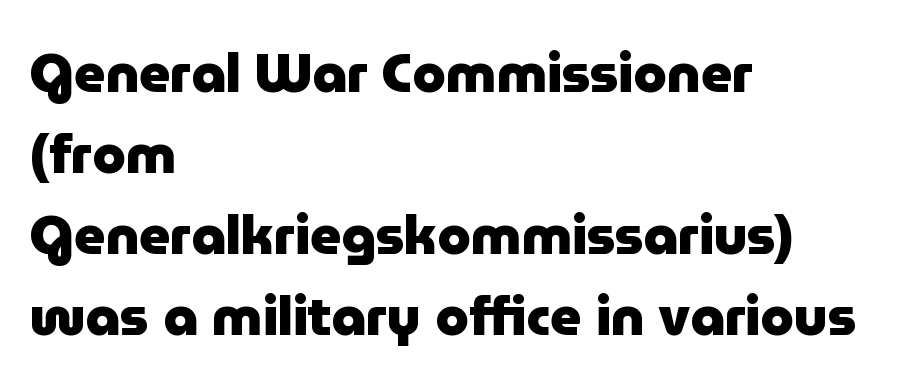
Q: Is the text bold? A: Yes.
Q: Is the text italic (slanted)? A: No, it is upright.
Q: Is the typeface a serif or a sans-serif typeface? A: Sans-serif.
Q: Is the text underlined? A: No.
Q: How is the paragraph aligned? A: Left-aligned.
Q: Is the spacing between letters normal or unusually wide? A: Normal.
Q: Is the spacing between lines tight, normal or loose? A: Normal.
Q: Width (condensed, normal, or wide)? A: Normal.
Q: Stroke contrast? A: Low.
Q: x-height? A: Medium.
Q: Monospaced? A: No.
